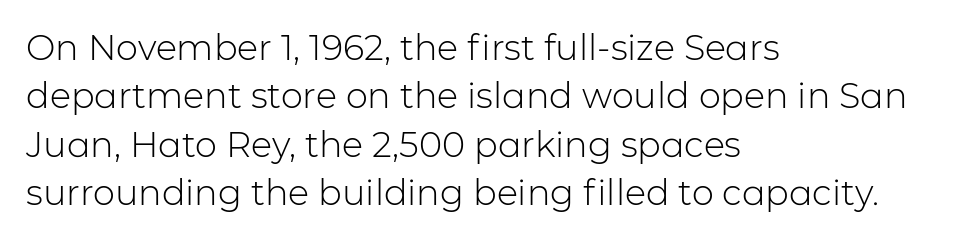
The image shows 35 px light sans-serif type, upright; set left-aligned, normal line spacing (1.38x), normal letter spacing, not underlined; low stroke contrast and a medium x-height.
